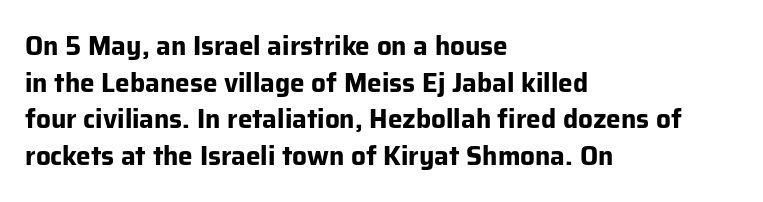
The image shows 26 px bold type, upright; set left-aligned, normal line spacing (1.41x), normal letter spacing, not underlined.
